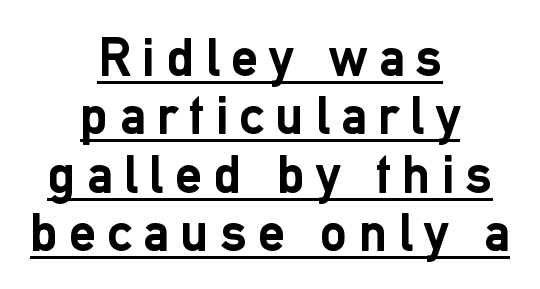
Q: Is the text bold? A: Yes.
Q: Is the text italic (slanted)? A: No, it is upright.
Q: Is the typeface a serif or a sans-serif typeface? A: Sans-serif.
Q: Is the text underlined? A: Yes.
Q: How is the paragraph aligned? A: Centered.
Q: Is the spacing between letters normal or unusually wide? A: Unusually wide.
Q: Is the spacing between lines tight, normal or loose? A: Tight.
Q: Width (condensed, normal, or wide)? A: Normal.
Q: Stroke contrast? A: Low.
Q: x-height? A: Medium.
Q: Monospaced? A: No.
